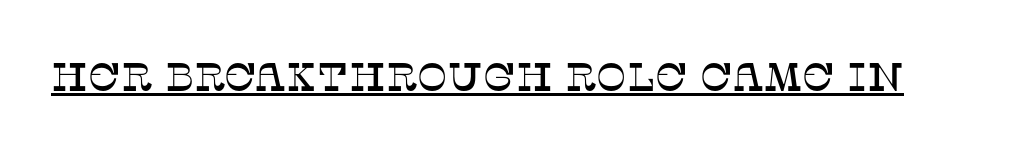
The image shows 40 px serif type, upright; set normal letter spacing, underlined; low stroke contrast and a large x-height.
